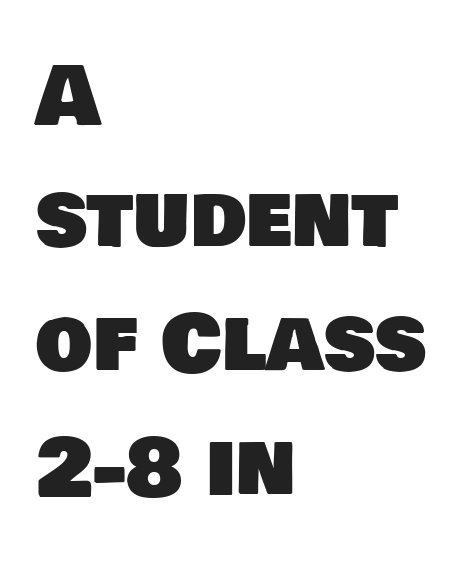
{"serif": "no", "width": "normal", "stroke_contrast": "low", "x_height": "large", "monospaced": "no", "underline": "no", "align": "left", "line_spacing": "normal", "line_spacing_ratio": 1.55, "letter_spacing": "normal", "letter_spacing_em": 0.0, "glyph_px": 80}
